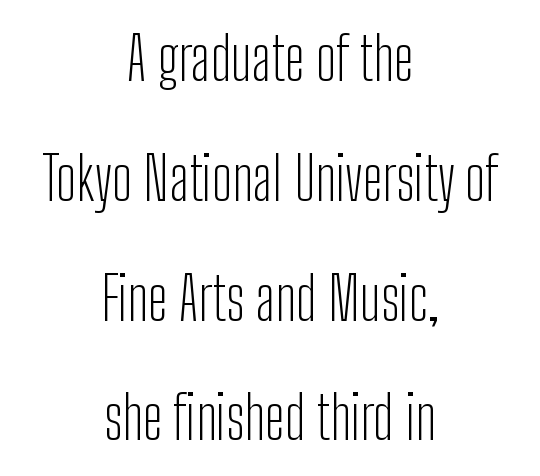
{"serif": "no", "italic": "no", "bold": "no", "weight": "light", "width": "condensed", "stroke_contrast": "low", "x_height": "medium", "monospaced": "no", "underline": "no", "align": "center", "line_spacing": "loose", "line_spacing_ratio": 2.03, "letter_spacing": "normal", "letter_spacing_em": 0.0, "glyph_px": 59}
